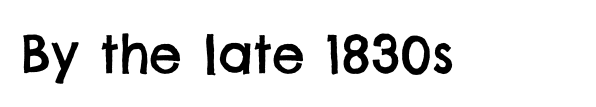
{"serif": "no", "width": "normal", "stroke_contrast": "low", "x_height": "large", "monospaced": "no", "underline": "no", "letter_spacing": "normal", "letter_spacing_em": 0.0, "glyph_px": 52}
